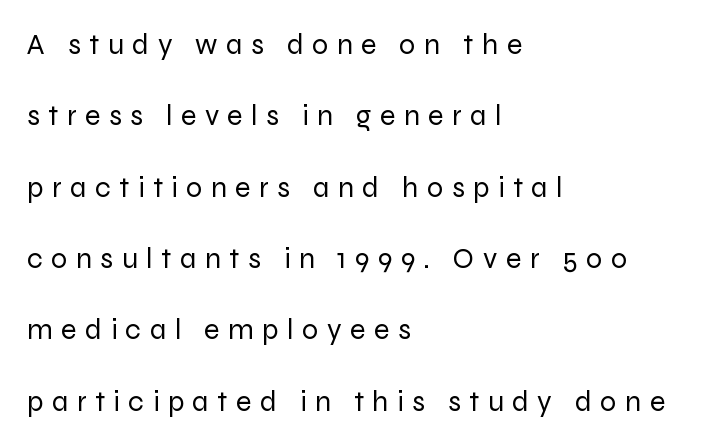
Q: Is the text bold? A: No.
Q: Is the text italic (slanted)? A: No, it is upright.
Q: Is the typeface a serif or a sans-serif typeface? A: Sans-serif.
Q: Is the text underlined? A: No.
Q: How is the paragraph aligned? A: Left-aligned.
Q: Is the spacing between letters normal or unusually wide? A: Unusually wide.
Q: Is the spacing between lines tight, normal or loose? A: Loose.
Q: Width (condensed, normal, or wide)? A: Normal.
Q: Stroke contrast? A: Low.
Q: x-height? A: Medium.
Q: Monospaced? A: No.
